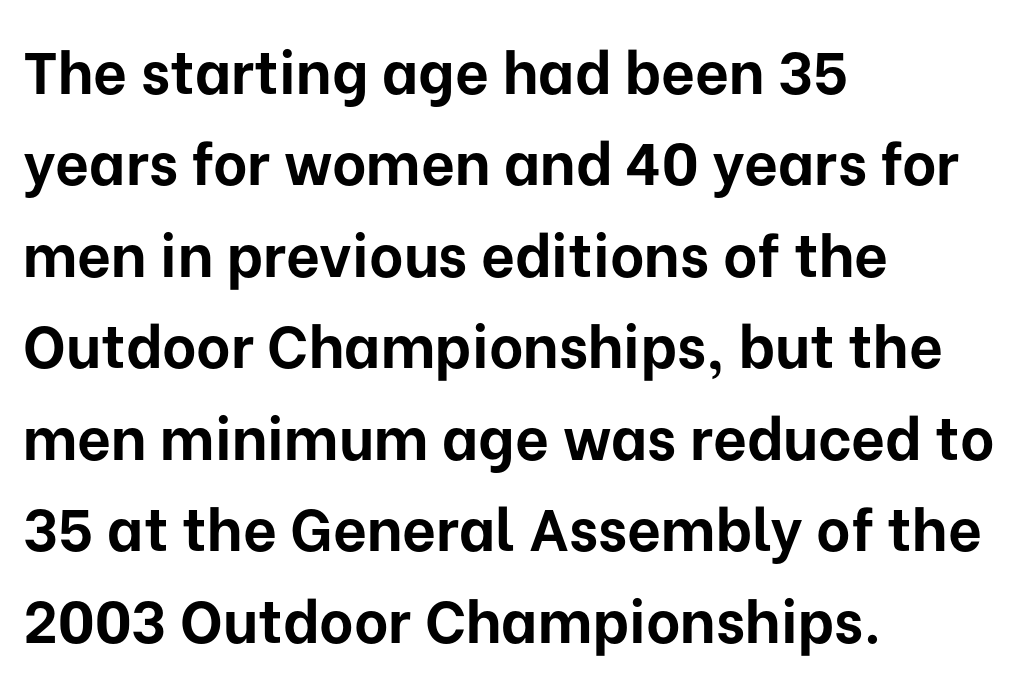
This rendering uses left alignment, leaving the right contour irregular. Are there feet on the stems? There aren't — it's a sans. Each glyph is drawn with heavy, bold strokes. Quick note: not italic, upright.
